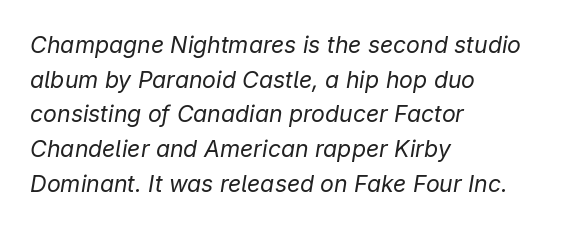
{"italic": "yes", "lean": "right", "slant_degrees": 9, "bold": "no", "underline": "no", "align": "left", "line_spacing": "normal", "line_spacing_ratio": 1.51, "letter_spacing": "normal", "letter_spacing_em": 0.0, "glyph_px": 23}
